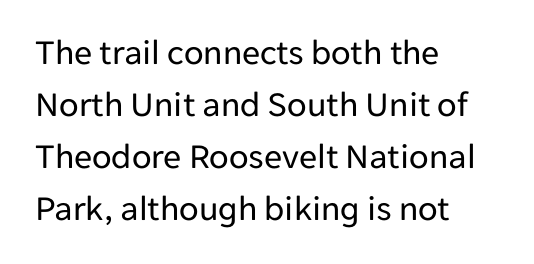
The image shows 36 px regular-weight sans-serif type, upright; set left-aligned, normal line spacing (1.44x), normal letter spacing, not underlined; low stroke contrast and a medium x-height.
